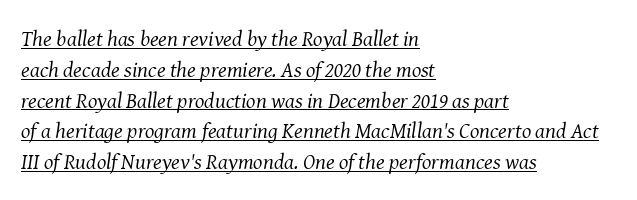
Q: Is the text bold? A: No.
Q: Is the text italic (slanted)? A: Yes, it leans right by about 8 degrees.
Q: Is the text underlined? A: Yes.
Q: How is the paragraph aligned? A: Left-aligned.
Q: Is the spacing between letters normal or unusually wide? A: Normal.
Q: Is the spacing between lines tight, normal or loose? A: Normal.
